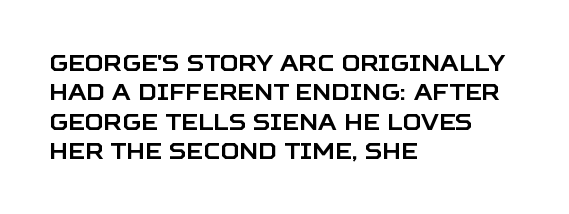
One-word summary of the alignment: left. Posture: vertical. The tracking reads as untouched default to a designer's eye. Each row of text sits above clean, open space. Does the leading feel generous? No, just average.
